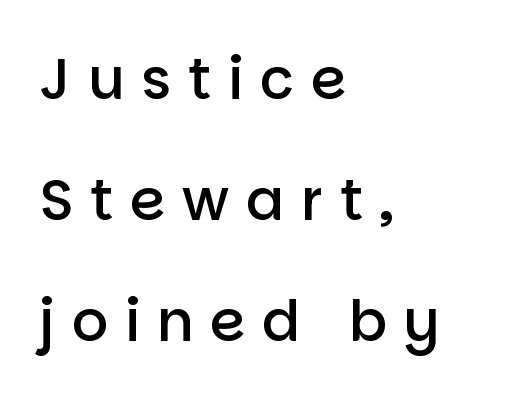
The image shows 57 px semibold sans-serif type, upright; set left-aligned, loose line spacing (2.12x), unusually wide letter spacing (+0.29 em), not underlined; low stroke contrast and a large x-height.
